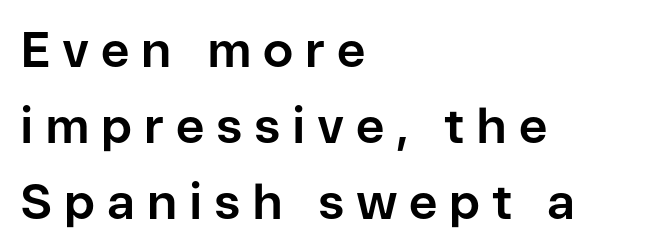
Q: Is the text bold? A: Yes.
Q: Is the text italic (slanted)? A: No, it is upright.
Q: Is the typeface a serif or a sans-serif typeface? A: Sans-serif.
Q: Is the text underlined? A: No.
Q: How is the paragraph aligned? A: Left-aligned.
Q: Is the spacing between letters normal or unusually wide? A: Unusually wide.
Q: Is the spacing between lines tight, normal or loose? A: Normal.
Q: Width (condensed, normal, or wide)? A: Normal.
Q: Stroke contrast? A: Low.
Q: x-height? A: Medium.
Q: Monospaced? A: No.
